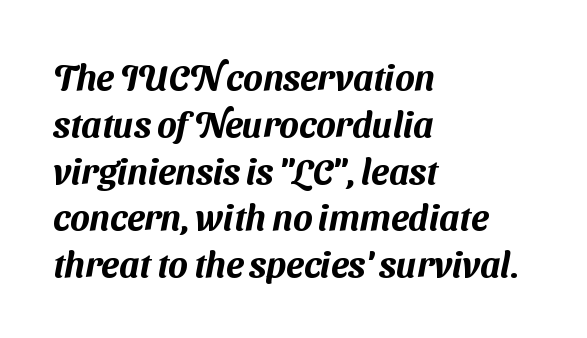
The block of text has a typical density, with ordinary space between rows. The rendering uses natural spacing where letterforms have individual widths. A student would call this left alignment; a typographer would say flush left, rag right. Check where the strokes stop: nothing finishes them off — pure sans. Letter spacing: default.
